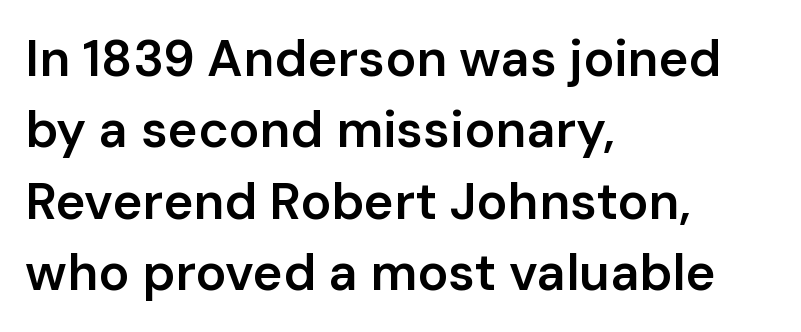
Q: Is the text bold? A: Semi-bold.
Q: Is the text italic (slanted)? A: No, it is upright.
Q: Is the typeface a serif or a sans-serif typeface? A: Sans-serif.
Q: Is the text underlined? A: No.
Q: How is the paragraph aligned? A: Left-aligned.
Q: Is the spacing between letters normal or unusually wide? A: Normal.
Q: Is the spacing between lines tight, normal or loose? A: Normal.
Q: Width (condensed, normal, or wide)? A: Normal.
Q: Stroke contrast? A: Low.
Q: x-height? A: Medium.
Q: Monospaced? A: No.
